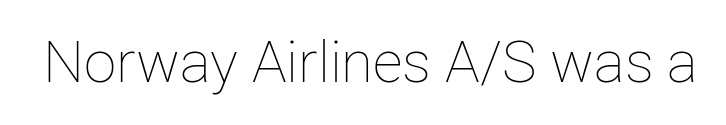
Q: Is the text bold? A: No.
Q: Is the text italic (slanted)? A: No, it is upright.
Q: Is the text underlined? A: No.
Q: Is the spacing between letters normal or unusually wide? A: Normal.
Q: Width (condensed, normal, or wide)? A: Normal.
Q: Stroke contrast? A: Low.
Q: x-height? A: Medium.
Q: Monospaced? A: No.
